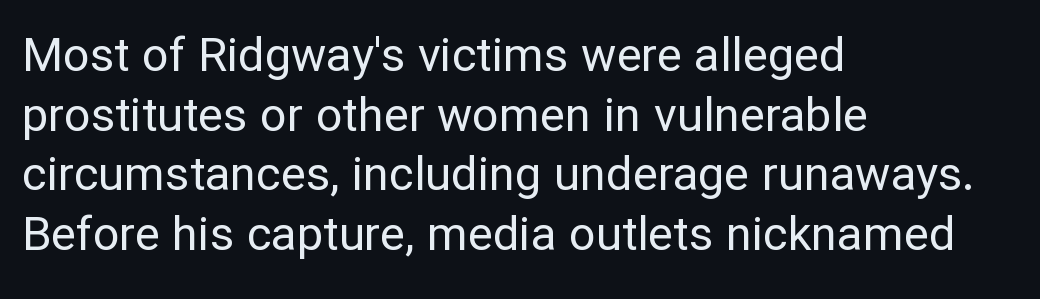
{"serif": "no", "italic": "no", "bold": "no", "weight": "regular", "width": "normal", "stroke_contrast": "low", "x_height": "medium", "monospaced": "no", "underline": "no", "align": "left", "line_spacing": "normal", "line_spacing_ratio": 1.27, "letter_spacing": "normal", "letter_spacing_em": 0.0, "glyph_px": 47}
